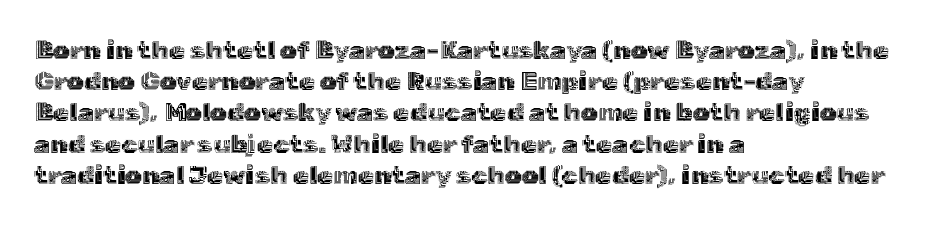
The image shows 26 px text type, upright; set left-aligned, line spacing 1.2x, normal letter spacing, not underlined.
